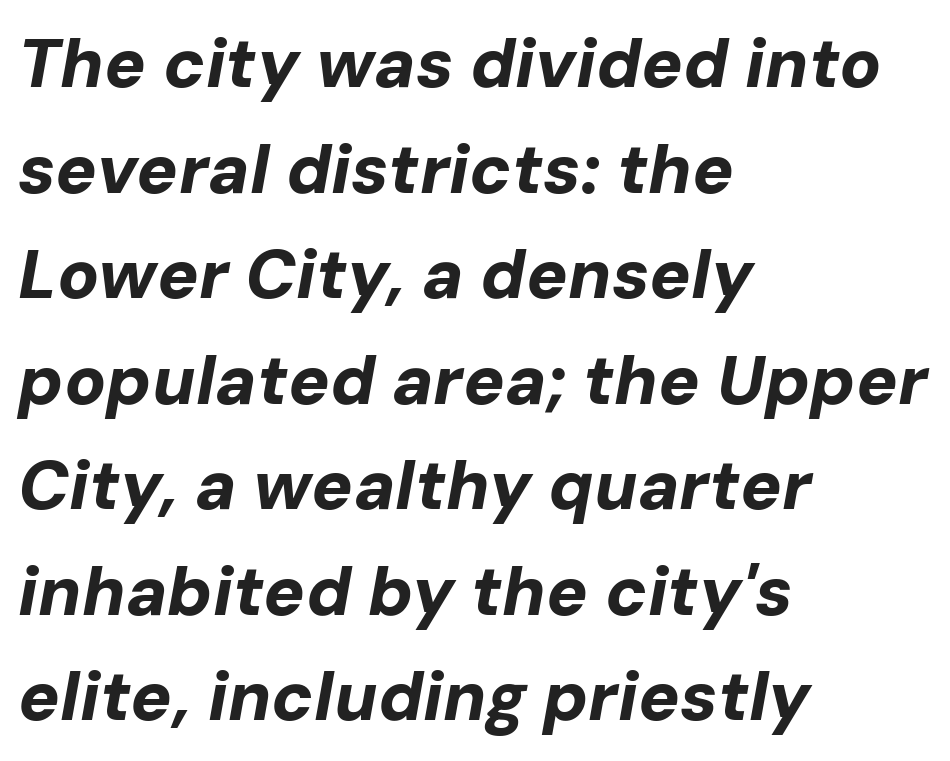
The font is running at its bold setting. Any mark beneath the type? The region is blank. Words appear dense and cohesive because spacing is normal. Casual observation: everything's shoved over to the left. Looking at the ascenders, they clearly lean. Horizontal bands of white between lines are of average thickness.
